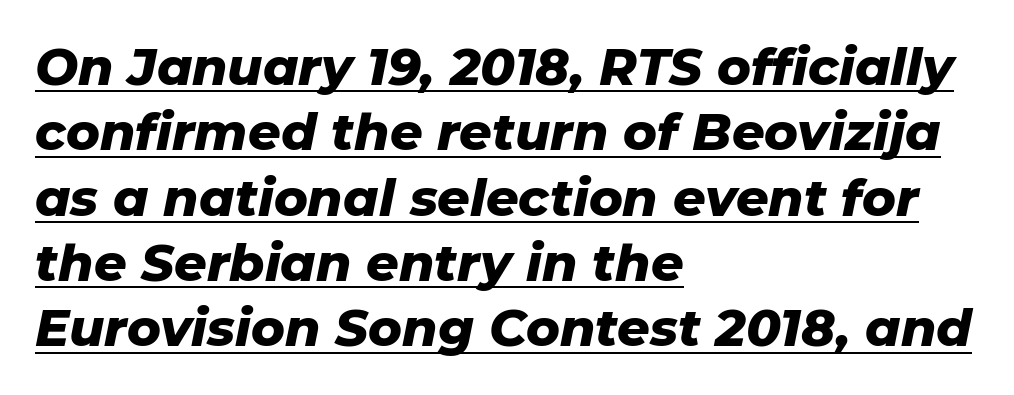
Q: Is the text bold? A: Yes.
Q: Is the text italic (slanted)? A: Yes, it leans right by about 11 degrees.
Q: Is the text underlined? A: Yes.
Q: How is the paragraph aligned? A: Left-aligned.
Q: Is the spacing between letters normal or unusually wide? A: Normal.
Q: Is the spacing between lines tight, normal or loose? A: Normal.
Q: Width (condensed, normal, or wide)? A: Normal.
Q: Stroke contrast? A: Low.
Q: x-height? A: Medium.
Q: Monospaced? A: No.
